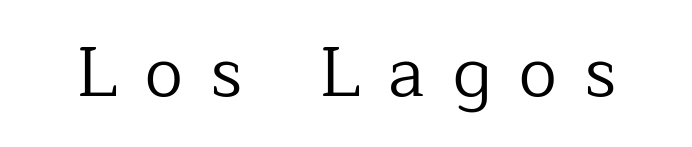
The image shows 69 px regular-weight serif type, upright; set unusually wide letter spacing (+0.41 em), not underlined; low stroke contrast and a medium x-height.
